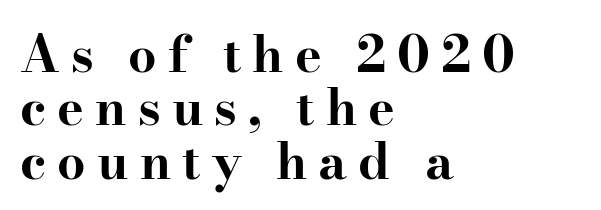
{"serif": "yes", "italic": "no", "bold": "yes", "weight": "bold", "width": "wide", "stroke_contrast": "high", "x_height": "small", "monospaced": "no", "underline": "no", "align": "left", "line_spacing": "tight", "line_spacing_ratio": 1.07, "letter_spacing": "wide", "letter_spacing_em": 0.22, "glyph_px": 50}
